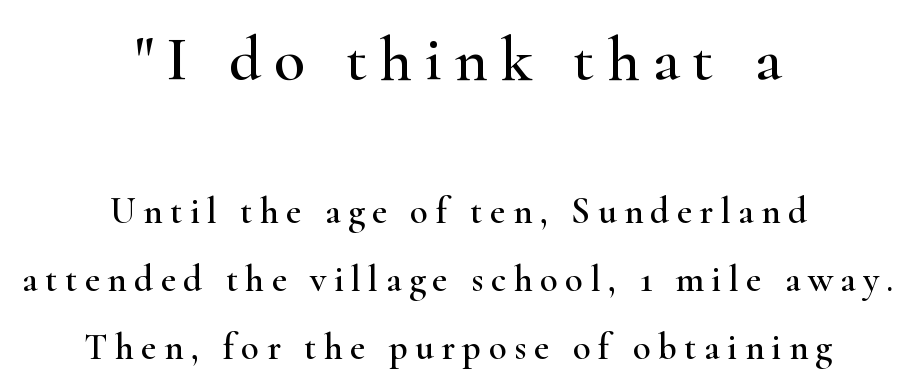
The image shows 64 px wide serif type, upright; set centered, line spacing 1.84x, unusually wide letter spacing (+0.2 em), not underlined; the first (top) block is 1.73x larger; high stroke contrast and a small x-height.
